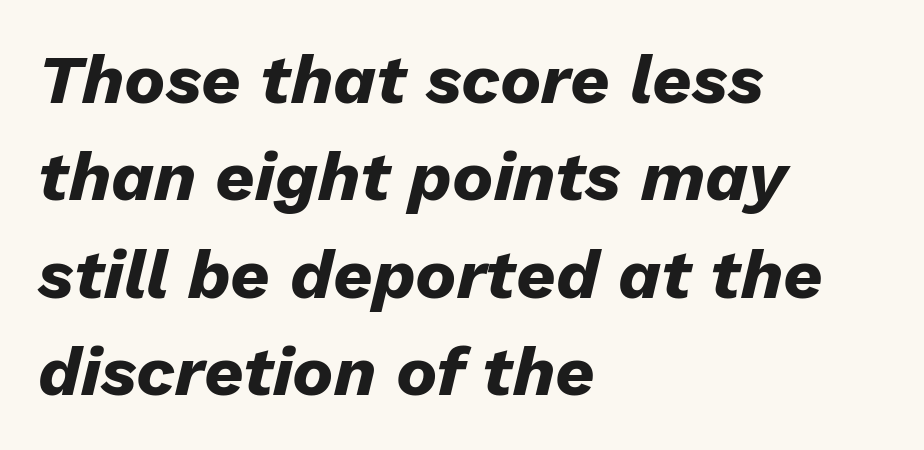
The image shows 69 px heavy type, italic (leaning right); set left-aligned, normal line spacing (1.41x), normal letter spacing, not underlined; low stroke contrast and a medium x-height.
